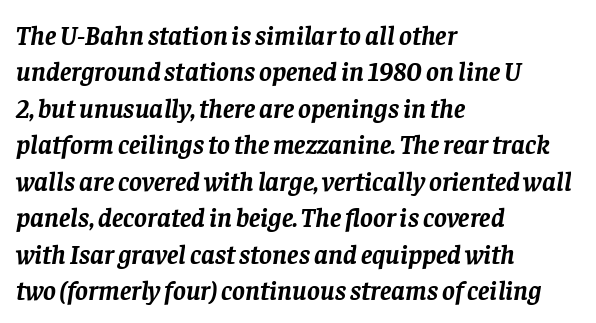
The image shows 27 px bold type, italic (leaning right); set left-aligned, normal line spacing (1.35x), normal letter spacing, not underlined.
